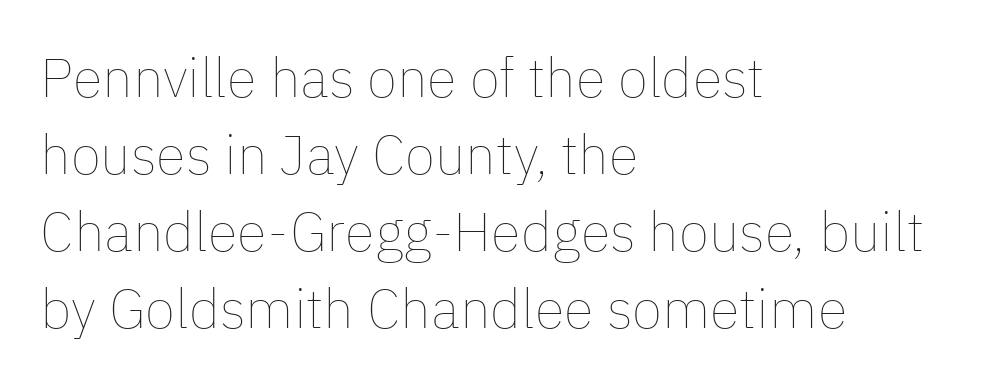
{"italic": "no", "bold": "no", "weight": "thin", "width": "normal", "stroke_contrast": "low", "x_height": "medium", "monospaced": "no", "underline": "no", "align": "left", "line_spacing": "normal", "line_spacing_ratio": 1.4, "letter_spacing": "normal", "letter_spacing_em": 0.0, "glyph_px": 55}
